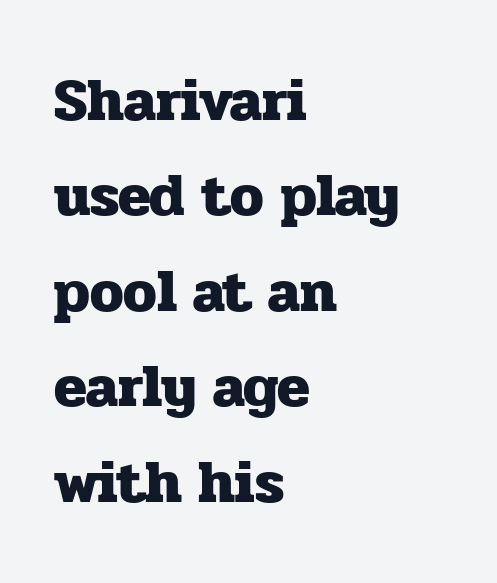
Q: Is the text bold? A: Yes.
Q: Is the text italic (slanted)? A: No, it is upright.
Q: Is the typeface a serif or a sans-serif typeface? A: Serif.
Q: Is the text underlined? A: No.
Q: How is the paragraph aligned? A: Left-aligned.
Q: Is the spacing between letters normal or unusually wide? A: Normal.
Q: Is the spacing between lines tight, normal or loose? A: Normal.
Q: Width (condensed, normal, or wide)? A: Normal.
Q: Stroke contrast? A: Low.
Q: x-height? A: Medium.
Q: Monospaced? A: No.
